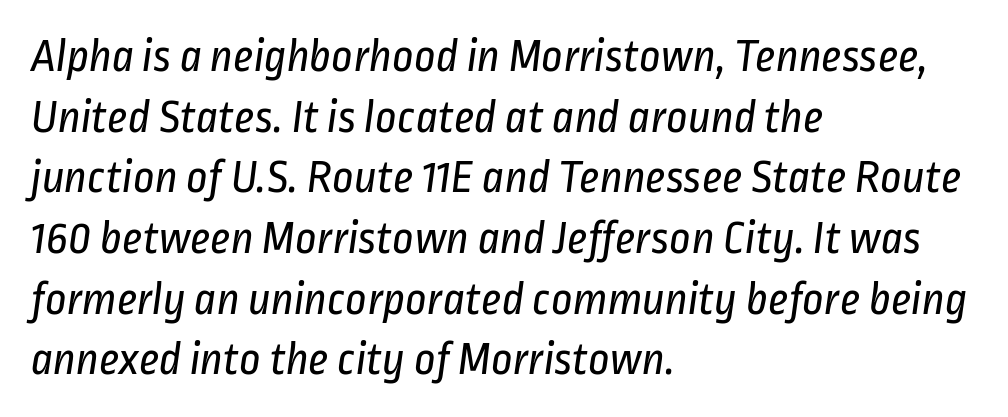
The image shows 47 px regular-weight, condensed sans-serif type; set left-aligned, normal line spacing (1.29x), normal letter spacing, not underlined; low stroke contrast and a medium x-height.
